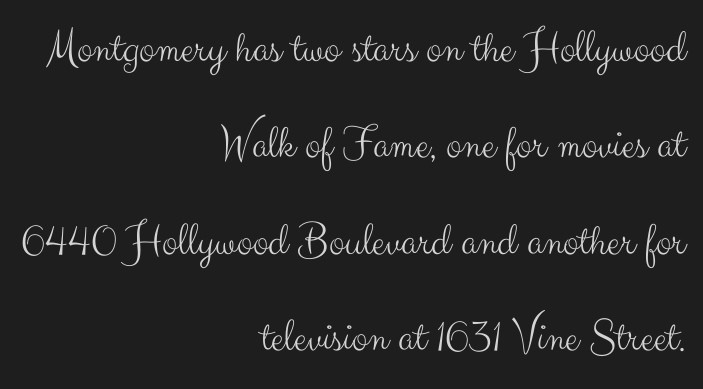
All the whitespace from short lines collects on the left. The weight tops out at a normal text grade. The rendering uses natural spacing where letterforms have individual widths. You can tell from the bare stems that sans-serif type was used. Does extra space separate the letters? No, they use regular spacing.
